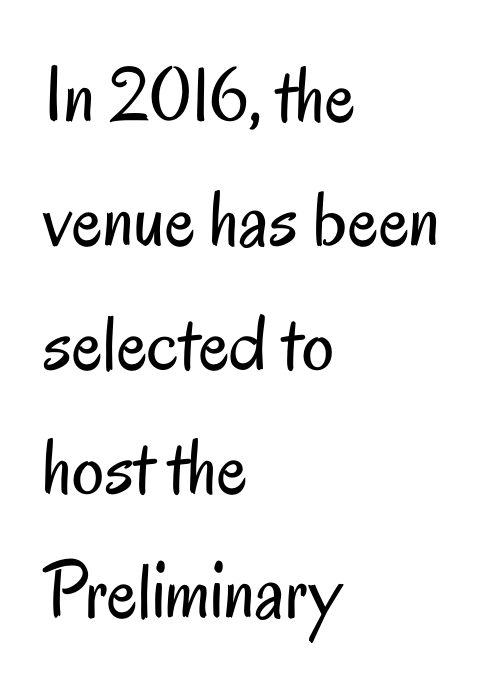
Successive baselines arrive at the customary interval. This rendering employs a face without finishing strokes, i.e., a sans-serif. Every row of glyphs begins at an identical x-position on the left. The space beneath each line is pristine and unruled. Looks like regular typesetting: each glyph gets only the width it needs. Compared with typical body copy, the letter spacing here is the same.
